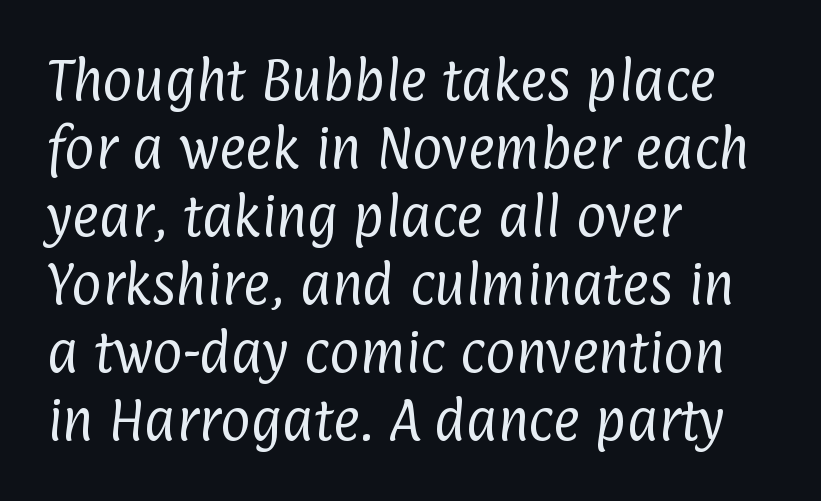
The image shows 46 px regular-weight, condensed sans-serif type; set left-aligned, normal line spacing (1.48x), normal letter spacing, not underlined; low stroke contrast and a medium x-height.
